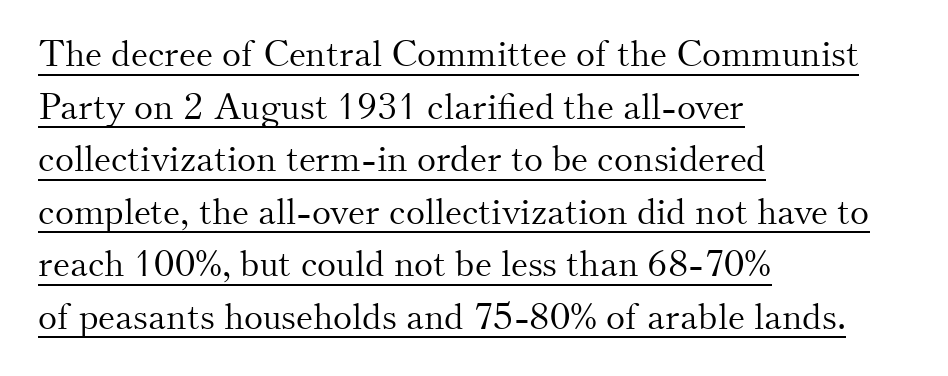
The image shows 36 px light serif type, upright; set left-aligned, normal line spacing (1.46x), normal letter spacing, underlined; medium stroke contrast and a small x-height.
